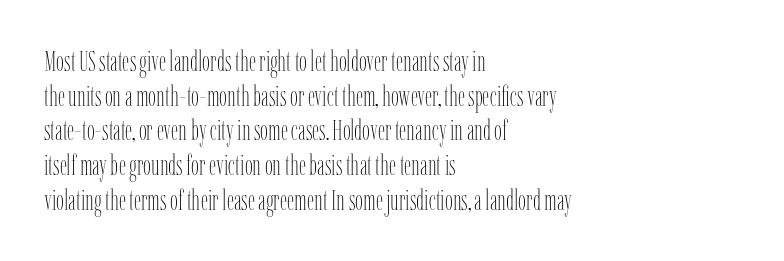
The image shows 28 px thin, condensed type, upright; set left-aligned, line spacing 1.24x, normal letter spacing, not underlined; low stroke contrast and a medium x-height.
